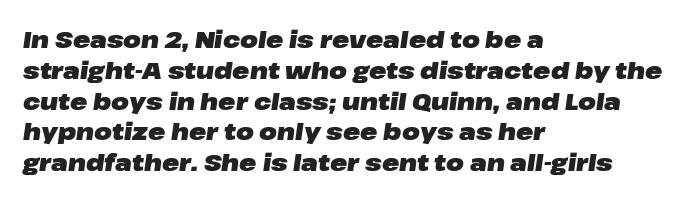
The image shows 23 px bold type, italic (leaning right); set left-aligned, normal line spacing (1.34x), normal letter spacing, not underlined.
